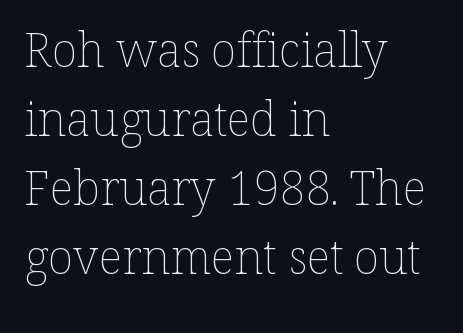
In terms of leading, this rendering sits right in the middle. Looks like regular typesetting: each glyph gets only the width it needs. Ascenders rise straight up at ninety degrees. A student would call this left alignment; a typographer would say flush left, rag right. Short note: letters normally spaced.
